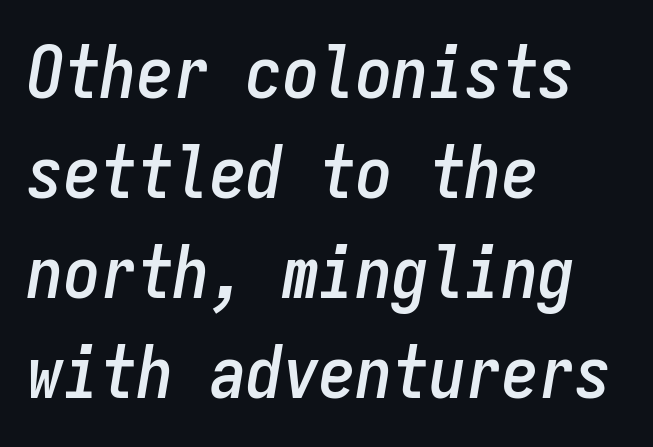
The image shows 73 px condensed type, italic (leaning right), monospaced; set left-aligned, normal line spacing (1.37x), normal letter spacing, not underlined; low stroke contrast and a medium x-height.
